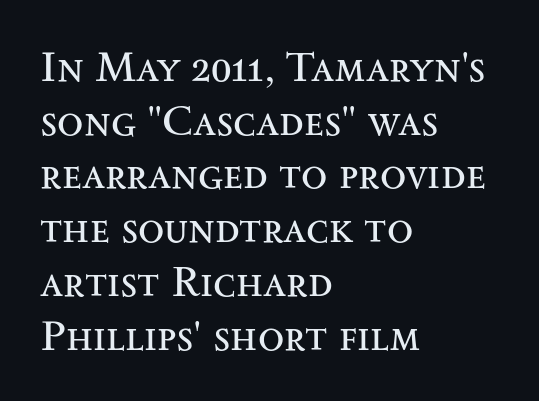
{"serif": "yes", "italic": "no", "bold": "no", "weight": "regular", "width": "wide", "stroke_contrast": "medium", "x_height": "small", "monospaced": "no", "underline": "no", "align": "left", "line_spacing": "normal", "line_spacing_ratio": 1.25, "letter_spacing": "normal", "letter_spacing_em": 0.0, "glyph_px": 43}
